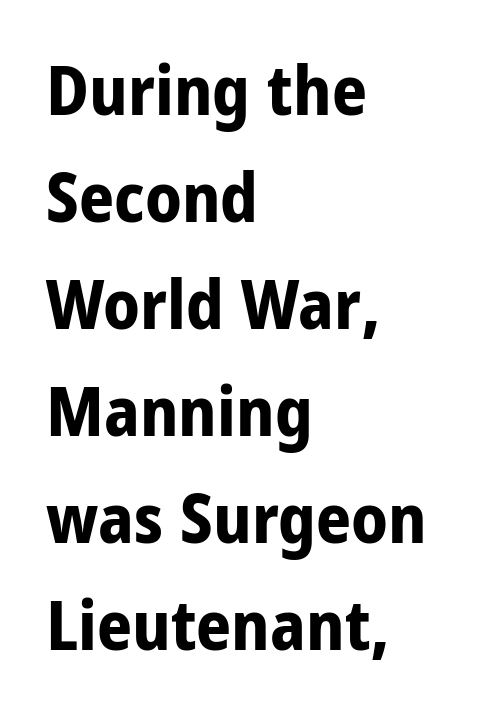
Q: Is the text bold? A: Yes.
Q: Is the text italic (slanted)? A: No, it is upright.
Q: Is the typeface a serif or a sans-serif typeface? A: Sans-serif.
Q: Is the text underlined? A: No.
Q: How is the paragraph aligned? A: Left-aligned.
Q: Is the spacing between letters normal or unusually wide? A: Normal.
Q: Is the spacing between lines tight, normal or loose? A: Normal.
Q: Width (condensed, normal, or wide)? A: Condensed.
Q: Stroke contrast? A: Low.
Q: x-height? A: Large.
Q: Monospaced? A: No.
